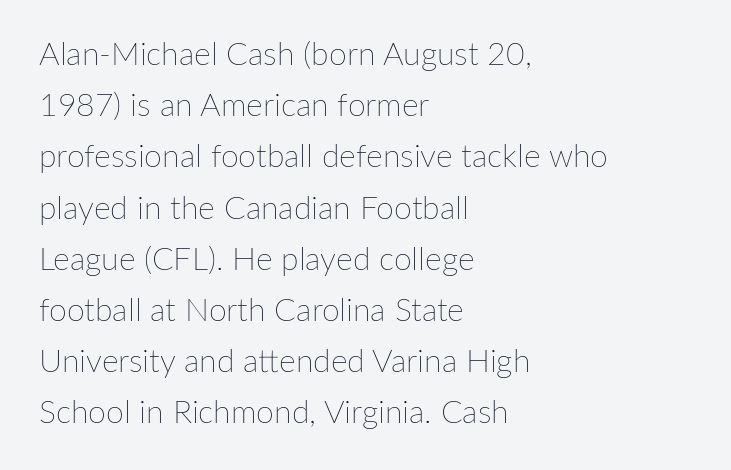
Students, observe: this is what conventionally led text looks like. This sample has the flowing, uneven cadence of proportional lettering. Upright lettering throughout. The characters are drawn with everyday or finer stroke widths. Inter-character spacing is left at the font's built-in metrics.
